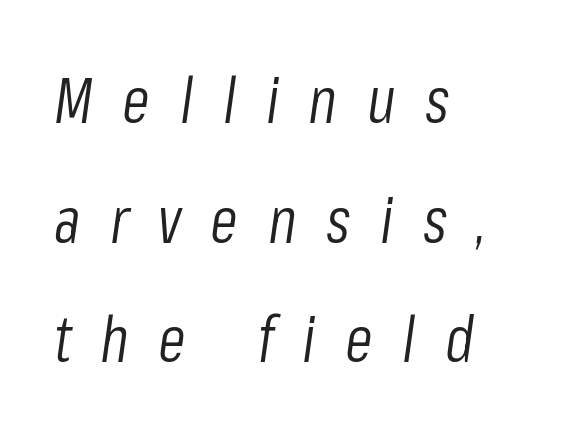
{"italic": "yes", "lean": "right", "slant_degrees": 8, "bold": "no", "weight": "light", "width": "condensed", "stroke_contrast": "low", "x_height": "medium", "monospaced": "no", "underline": "no", "align": "left", "line_spacing_ratio": 1.87, "letter_spacing": "wide", "letter_spacing_em": 0.46, "glyph_px": 64}
